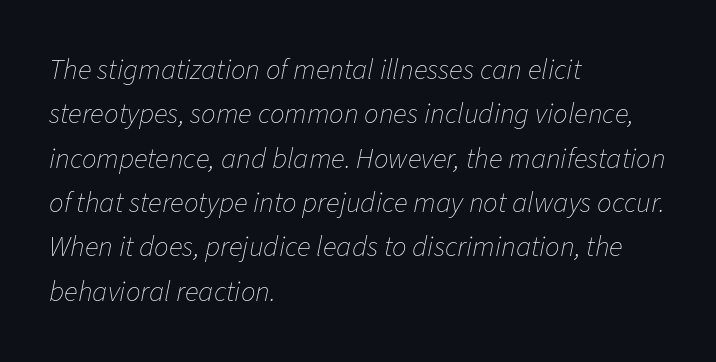
Q: Is the text bold? A: No.
Q: Is the text italic (slanted)? A: Yes, it leans right by about 11 degrees.
Q: Is the text underlined? A: No.
Q: How is the paragraph aligned? A: Left-aligned.
Q: Is the spacing between letters normal or unusually wide? A: Normal.
Q: Is the spacing between lines tight, normal or loose? A: Normal.
Q: Width (condensed, normal, or wide)? A: Normal.
Q: Stroke contrast? A: Low.
Q: x-height? A: Medium.
Q: Monospaced? A: No.
